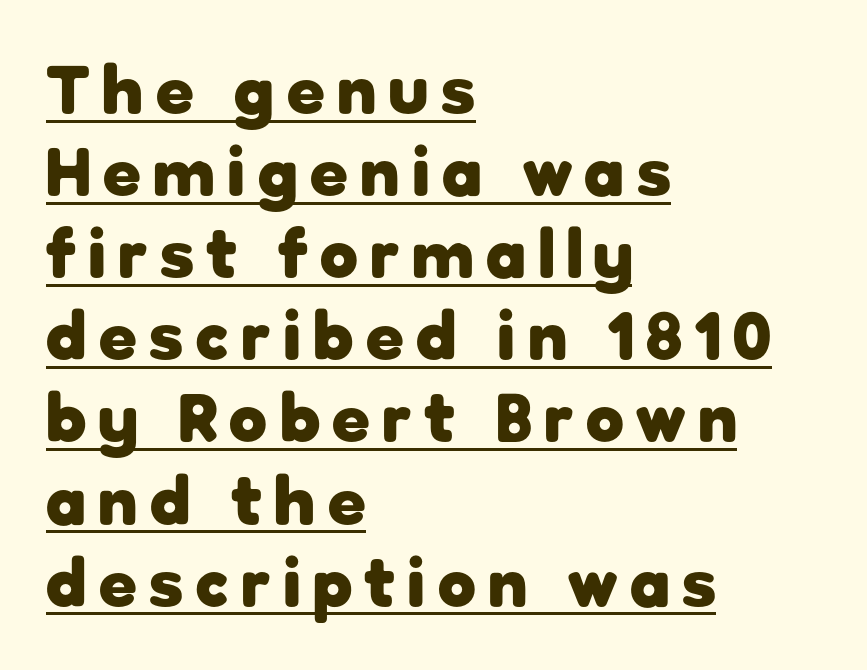
{"serif": "no", "italic": "no", "bold": "yes", "weight": "heavy", "width": "normal", "stroke_contrast": "low", "x_height": "medium", "monospaced": "no", "underline": "yes", "align": "left", "line_spacing_ratio": 1.19, "glyph_px": 69}
